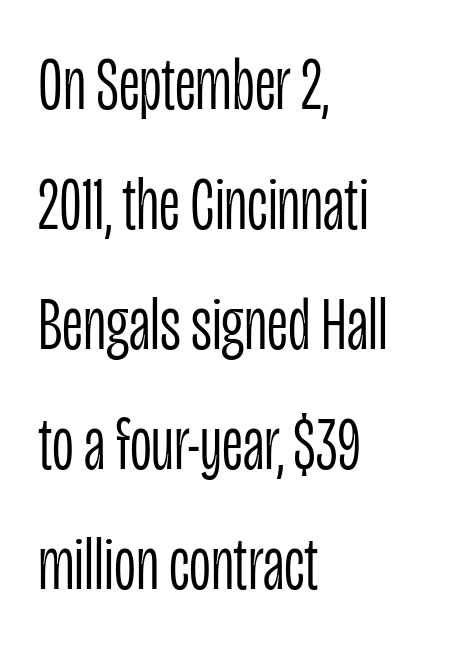
The image shows 76 px light, condensed sans-serif type, upright; set left-aligned, normal line spacing (1.58x), normal letter spacing, not underlined; low stroke contrast and a large x-height.
